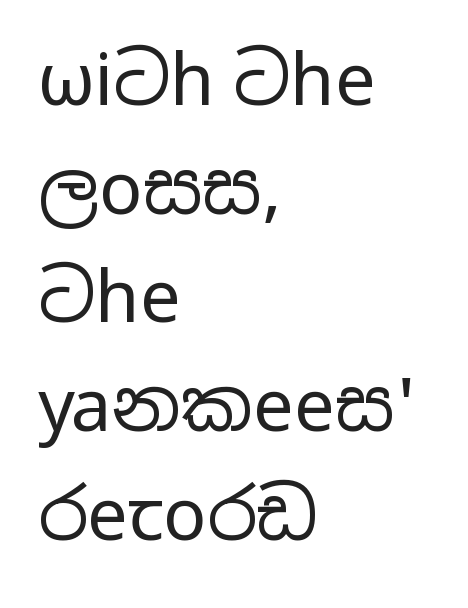
The setting favours the left margin, as ordinary paragraphs usually do. Posture: straight, roman, zero tilt. The passage shown is typeset with a sans-serif family. The passage shown stacks its lines at a standard gap.
